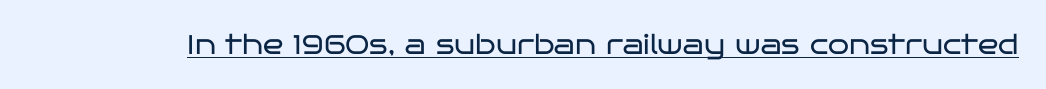
Vertical stems look standard width or narrower in stroke. This sample carries an underscore along the baseline area. Notice how the stems are strictly vertical — no italics here. Spacing between characters is what you'd get straight out of the box.
